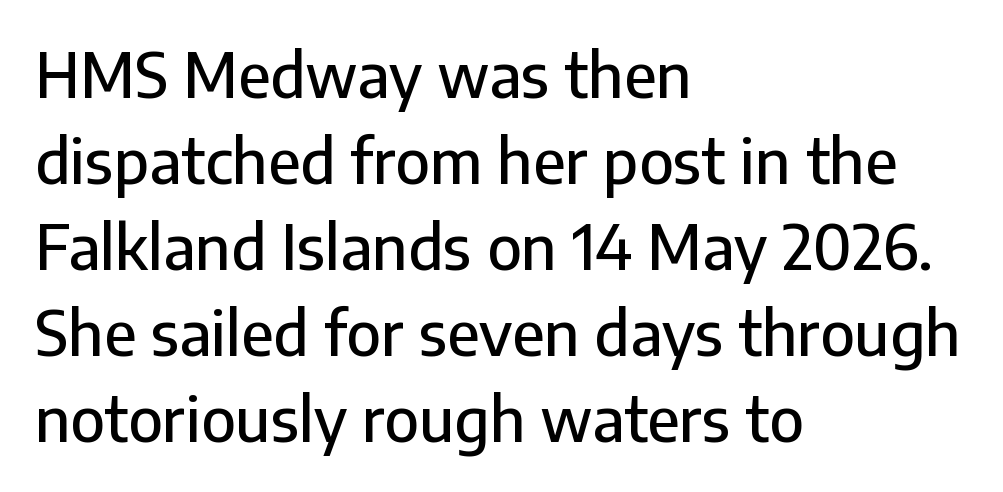
The image shows 61 px sans-serif type, upright; set left-aligned, normal line spacing (1.41x), normal letter spacing, not underlined; low stroke contrast and a medium x-height.
